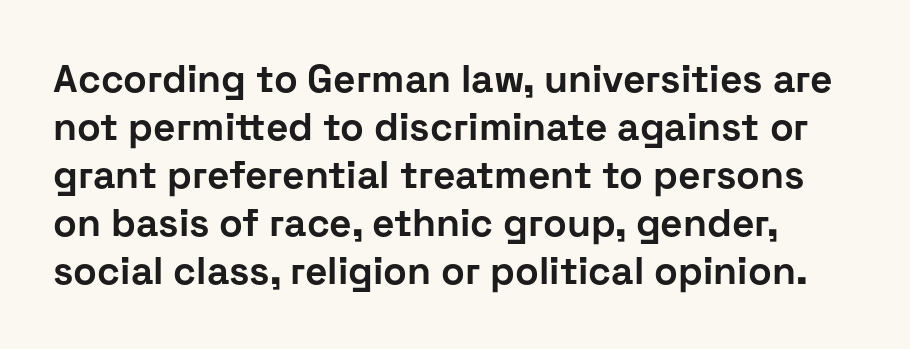
{"serif": "no", "italic": "no", "bold": "yes", "weight": "bold", "width": "normal", "stroke_contrast": "low", "x_height": "medium", "monospaced": "no", "underline": "no", "line_spacing_ratio": 1.23, "letter_spacing": "normal", "letter_spacing_em": 0.0, "glyph_px": 39}
